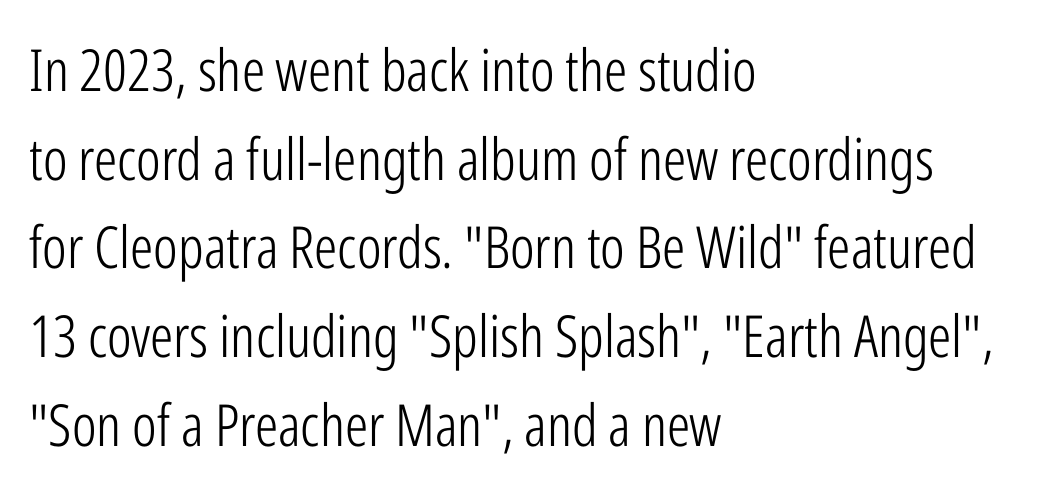
The image shows 58 px light, condensed sans-serif type, upright; set left-aligned, normal line spacing (1.53x), normal letter spacing, not underlined; low stroke contrast and a medium x-height.
